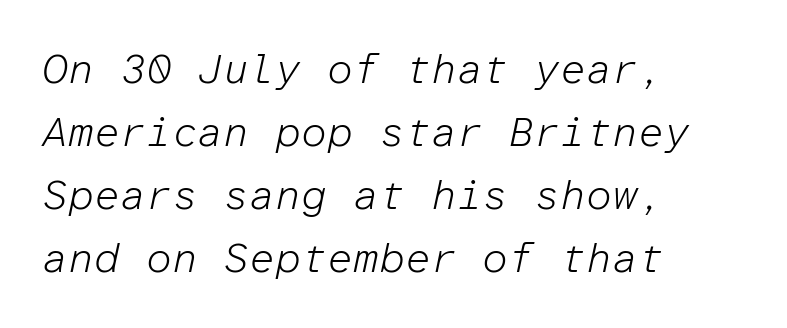
The image shows 41 px light type, italic (leaning right), monospaced; set left-aligned, normal line spacing (1.54x), normal letter spacing, not underlined; low stroke contrast and a medium x-height.
